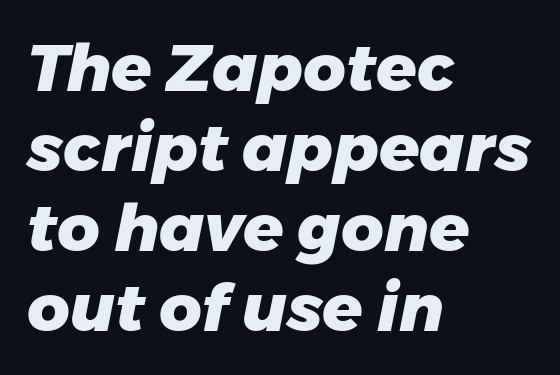
Q: Is the text bold? A: Yes.
Q: Is the text italic (slanted)? A: Yes, it leans right by about 11 degrees.
Q: Is the text underlined? A: No.
Q: How is the paragraph aligned? A: Left-aligned.
Q: Is the spacing between letters normal or unusually wide? A: Normal.
Q: Width (condensed, normal, or wide)? A: Normal.
Q: Stroke contrast? A: Low.
Q: x-height? A: Medium.
Q: Monospaced? A: No.
